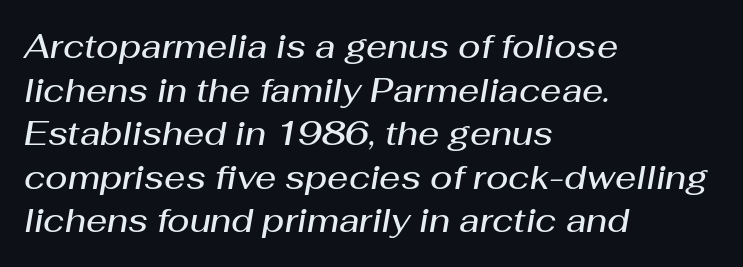
Is there much room between lines? A standard amount, neither cramped nor airy. Bold? Not quite — semibold, heavier than regular but stopping short. How are the letters spaced? Ordinarily, with no added tracking. Horizontally, the lines are justified to the leading edge only. Varying glyph widths throughout — classic text-font behaviour.
